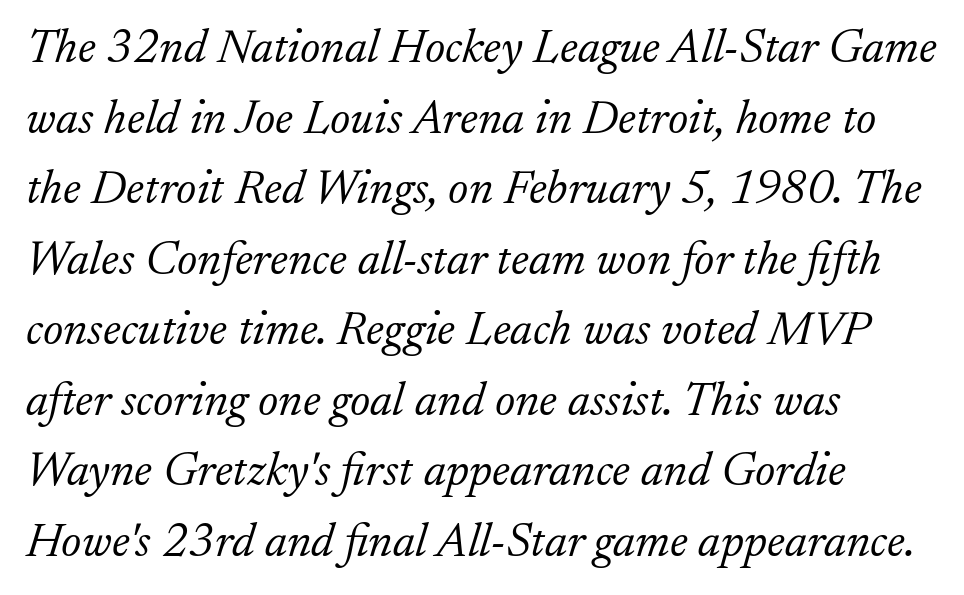
No word sits above an underline. Vertical spacing — default. Yep, those are serifs on the letters. Between one letter and the next there's only the usual sliver of space.
